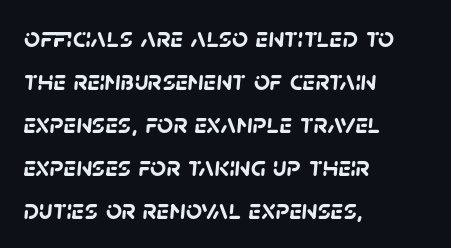
Q: Is the text bold? A: Yes.
Q: Is the typeface a serif or a sans-serif typeface? A: Sans-serif.
Q: Is the text underlined? A: No.
Q: How is the paragraph aligned? A: Left-aligned.
Q: Is the spacing between letters normal or unusually wide? A: Normal.
Q: Is the spacing between lines tight, normal or loose? A: Normal.
Q: Width (condensed, normal, or wide)? A: Normal.
Q: Stroke contrast? A: Low.
Q: x-height? A: Large.
Q: Monospaced? A: No.
